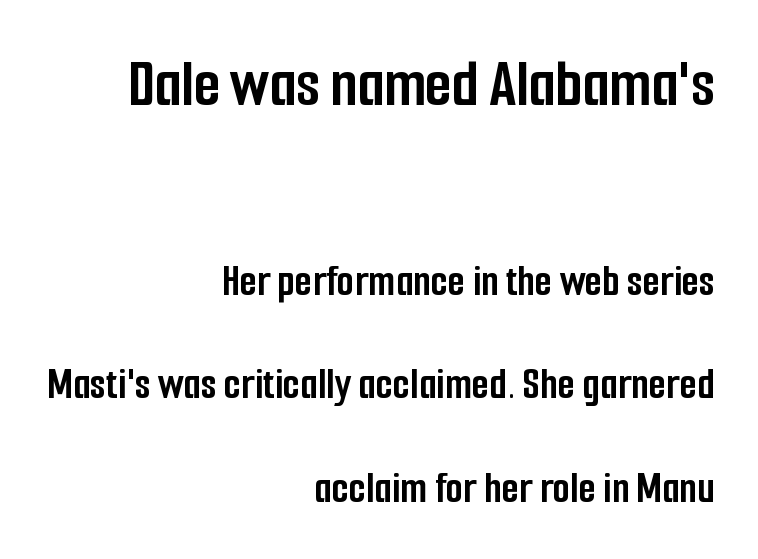
Q: Is the text bold? A: Yes.
Q: Is the text italic (slanted)? A: No, it is upright.
Q: Is the typeface a serif or a sans-serif typeface? A: Sans-serif.
Q: Is the text underlined? A: No.
Q: How is the paragraph aligned? A: Right-aligned.
Q: Is the spacing between letters normal or unusually wide? A: Normal.
Q: Is the spacing between lines tight, normal or loose? A: Loose.
Q: Which block of text is set in a larger size, the first (top) or the second (bottom)? A: The first (top) one.
Q: Width (condensed, normal, or wide)? A: Condensed.
Q: Stroke contrast? A: Low.
Q: x-height? A: Medium.
Q: Monospaced? A: No.
